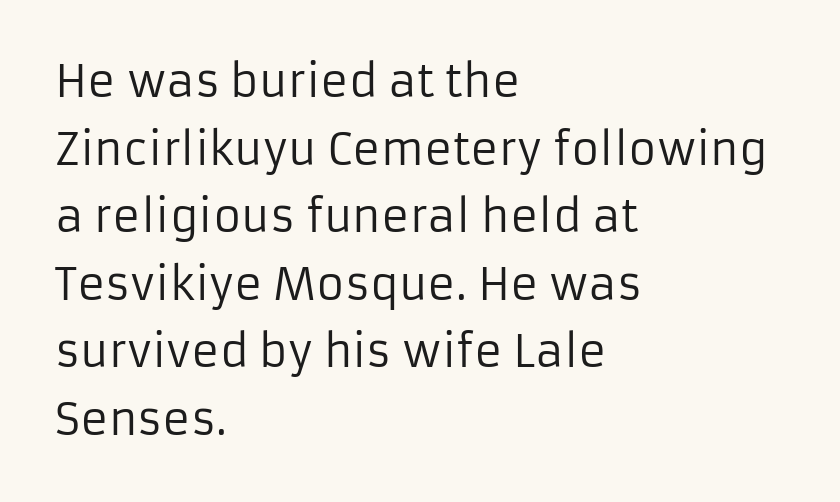
The image shows 43 px regular-weight sans-serif type, upright; set left-aligned, normal line spacing (1.57x), normal letter spacing, not underlined; low stroke contrast and a medium x-height.
